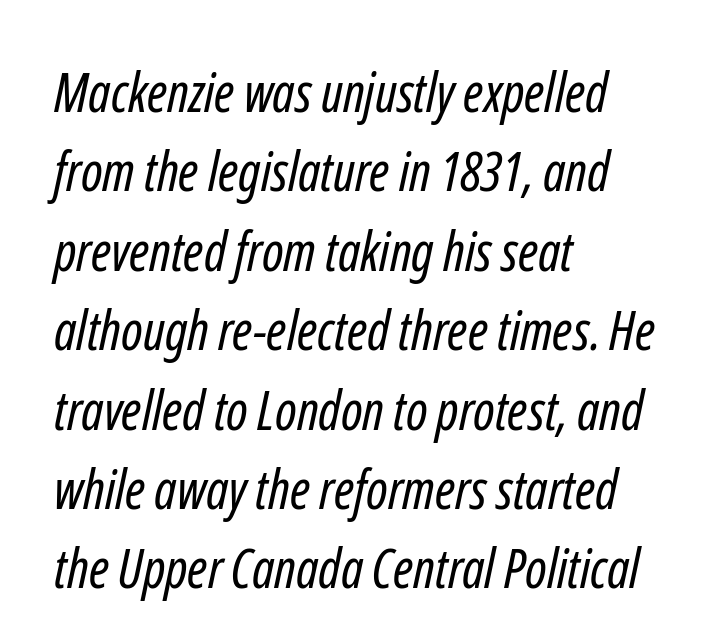
The image shows 54 px regular-weight, condensed sans-serif type; set left-aligned, normal line spacing (1.47x), normal letter spacing, not underlined; low stroke contrast and a medium x-height.
